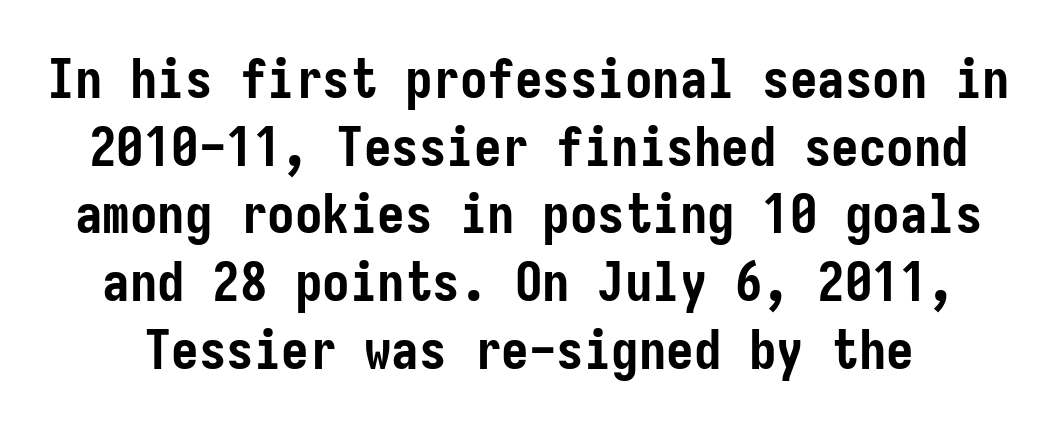
To sum up the face: it is a sans, with no serifs. The gap between lines stays unmarked. The passage shown is emphatically bold. It's the straight-up-and-down kind of type.
